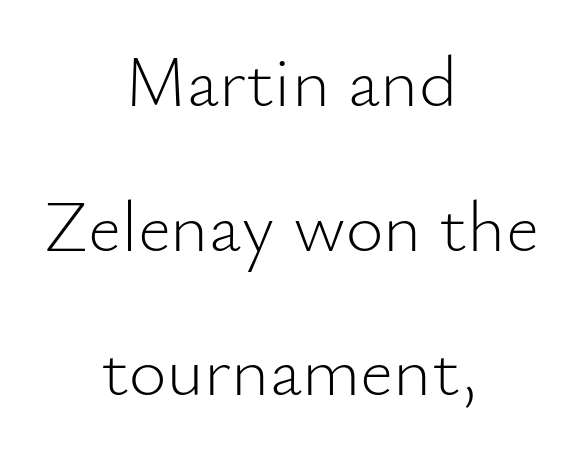
The image shows 73 px light sans-serif type, upright; set centered, loose line spacing (1.98x), normal letter spacing, not underlined; low stroke contrast and a small x-height.
